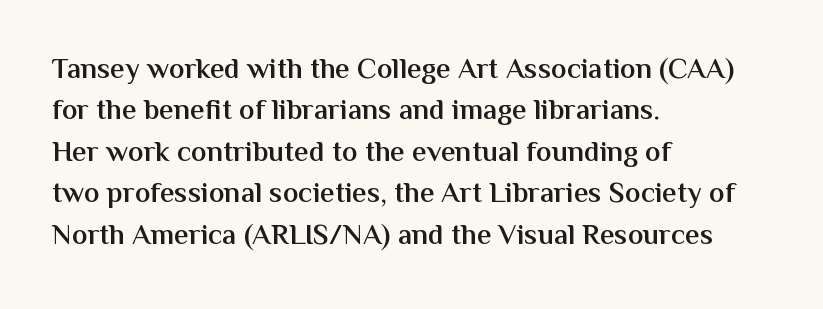
Spacing between characters is what you'd get straight out of the box. Nope, not italic — everything's standing straight. Compared with a centered layout, this one pins lines to the left instead. Compared with typical paragraphs, the rows here are spaced about the same. Character widths vary here, with narrow letters taking less room than wide ones. Stroke thickness is moderately raised; the sample reads as semibold.
